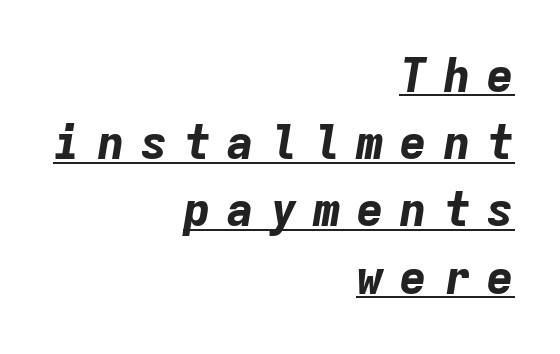
The passage shown is emphatically bold. A baseline rule has been typeset under these characters. Designer's note — italics engaged. Every character here occupies the same horizontal width, giving the sample a typewriter-like rhythm.
